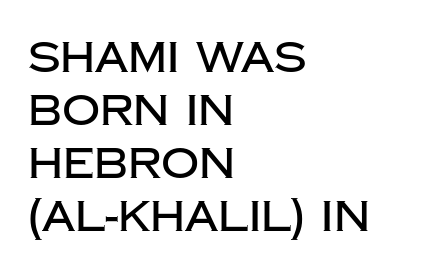
In CSS terms this would be text-align: left. The letters sit at their default tracking, neither squeezed nor spread. Summary of vertical rhythm: regular, with standard interline spacing. This rendering features lettering with no underline. It's the straight-up-and-down kind of type.
